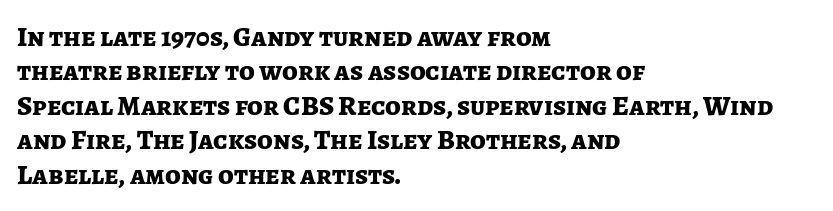
The image shows 28 px bold sans-serif type, upright; set left-aligned, line spacing 1.23x, normal letter spacing, not underlined; low stroke contrast and a medium x-height.
